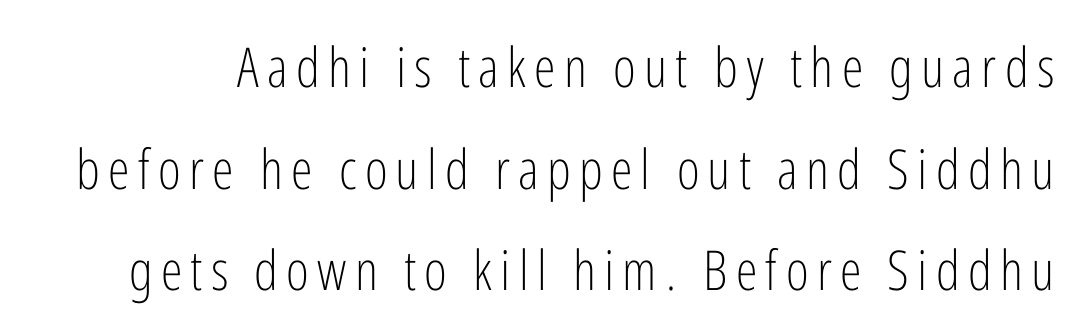
The space directly below the letters is spotless. Posture: upright roman. Note the varied advance widths — an 'i' is clearly narrower than an 'm'. Note: no serifs on the glyphs. Weight: not bold — regular or lighter.
